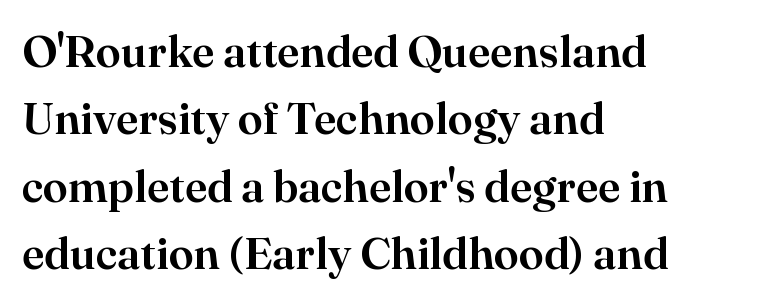
The image shows 45 px serif type, upright; set left-aligned, normal line spacing (1.5x), normal letter spacing, not underlined; high stroke contrast and a small x-height.
